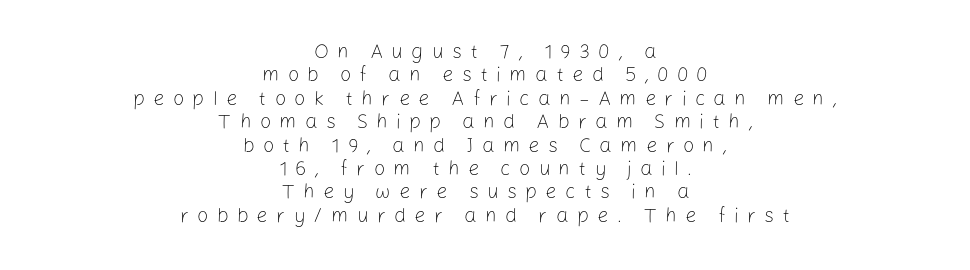
{"italic": "no", "bold": "no", "underline": "no", "align": "center", "line_spacing_ratio": 1.17, "letter_spacing": "wide", "letter_spacing_em": 0.41, "glyph_px": 20}
